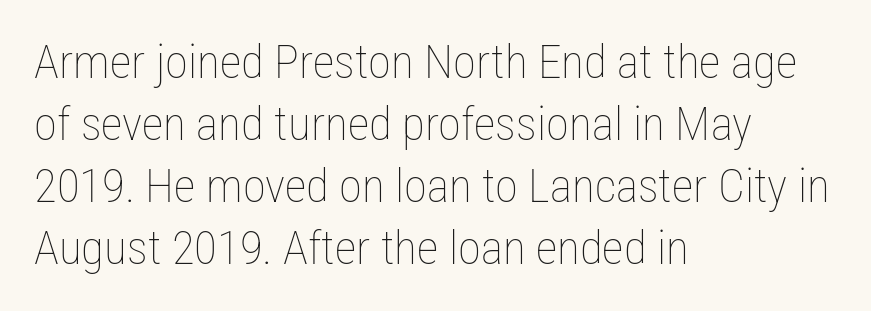
The image shows 47 px thin, condensed type, upright; set left-aligned, normal line spacing (1.32x), normal letter spacing, not underlined; low stroke contrast and a medium x-height.
